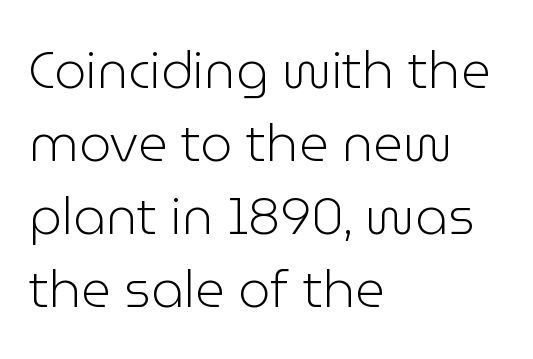
The image shows 51 px light sans-serif type, upright; set left-aligned, normal line spacing (1.43x), normal letter spacing, not underlined; low stroke contrast and a medium x-height.
